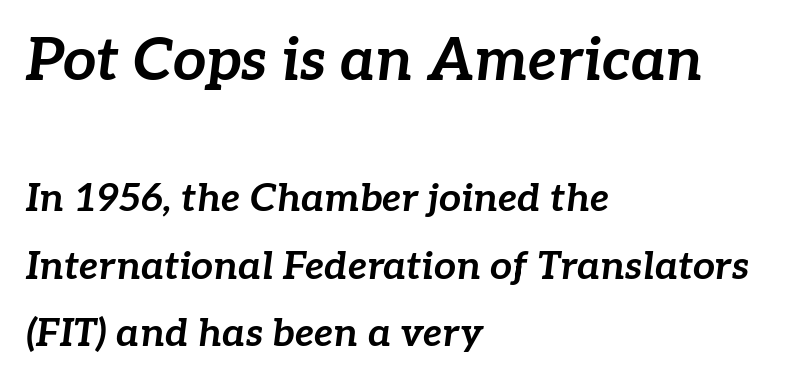
The image shows 59 px bold type, italic (leaning right); set left-aligned, line spacing 1.73x, normal letter spacing, not underlined; the first (top) block is 1.51x larger; low stroke contrast and a medium x-height.
